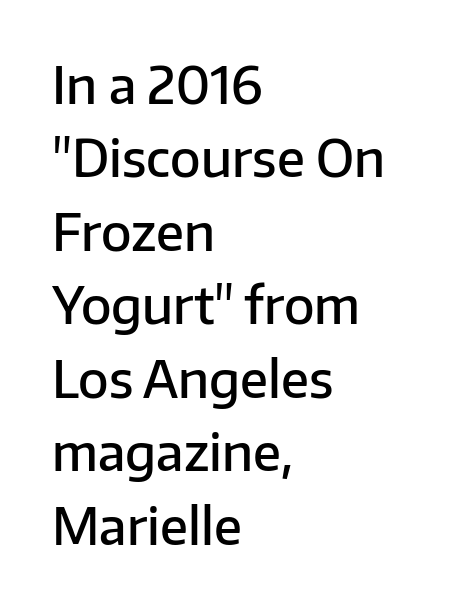
The image shows 50 px semibold sans-serif type, upright; set left-aligned, normal line spacing (1.47x), normal letter spacing, not underlined; low stroke contrast and a medium x-height.
